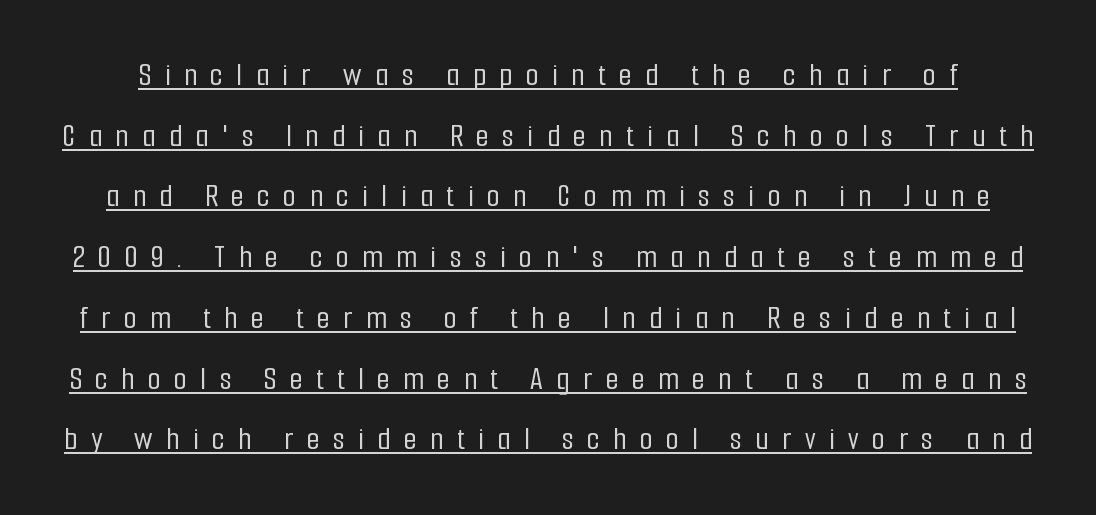
The image shows 33 px condensed sans-serif type, upright; set line spacing 1.84x, unusually wide letter spacing (+0.41 em), underlined; low stroke contrast and a medium x-height.
